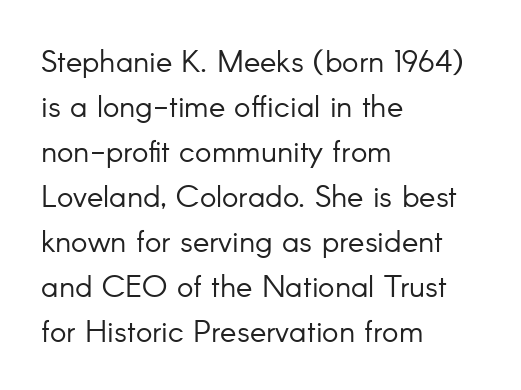
The image shows 31 px light sans-serif type, upright; set left-aligned, normal line spacing (1.45x), normal letter spacing, not underlined; low stroke contrast and a small x-height.
